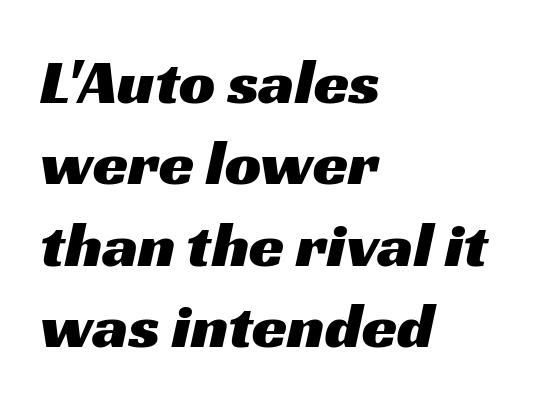
Q: Is the typeface a serif or a sans-serif typeface? A: Sans-serif.
Q: Is the text underlined? A: No.
Q: How is the paragraph aligned? A: Left-aligned.
Q: Is the spacing between letters normal or unusually wide? A: Normal.
Q: Is the spacing between lines tight, normal or loose? A: Normal.
Q: Width (condensed, normal, or wide)? A: Wide.
Q: Stroke contrast? A: Medium.
Q: x-height? A: Medium.
Q: Monospaced? A: No.
